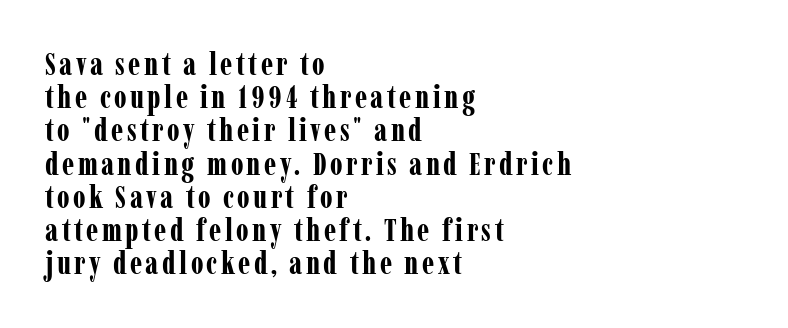
Q: Is the text bold? A: Yes.
Q: Is the text italic (slanted)? A: No, it is upright.
Q: Is the typeface a serif or a sans-serif typeface? A: Serif.
Q: Is the text underlined? A: No.
Q: How is the paragraph aligned? A: Left-aligned.
Q: Is the spacing between lines tight, normal or loose? A: Tight.
Q: Width (condensed, normal, or wide)? A: Condensed.
Q: Stroke contrast? A: Low.
Q: x-height? A: Medium.
Q: Monospaced? A: No.
